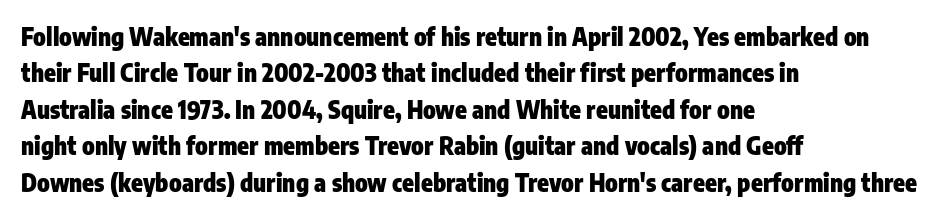
Q: Is the text bold? A: Yes.
Q: Is the text italic (slanted)? A: No, it is upright.
Q: Is the text underlined? A: No.
Q: How is the paragraph aligned? A: Left-aligned.
Q: Is the spacing between letters normal or unusually wide? A: Normal.
Q: Is the spacing between lines tight, normal or loose? A: Normal.
